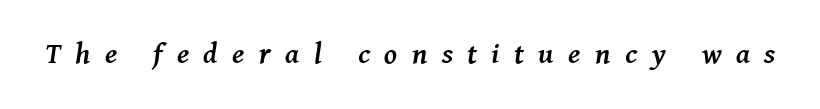
The image shows 29 px semibold serif type, italic (leaning right); set unusually wide letter spacing (+0.5 em), not underlined; medium stroke contrast and a medium x-height.
